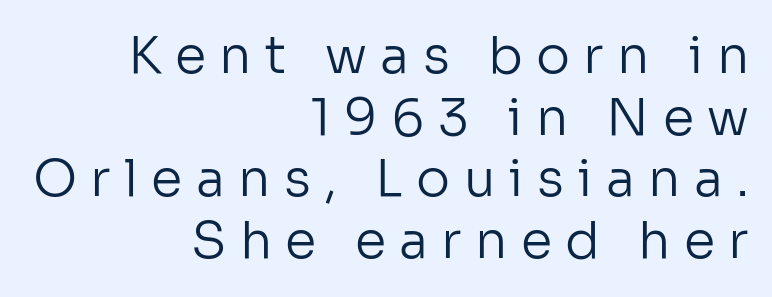
The image shows 51 px regular-weight sans-serif type, upright; set right-aligned, line spacing 1.21x, unusually wide letter spacing (+0.26 em), not underlined; low stroke contrast and a medium x-height.
